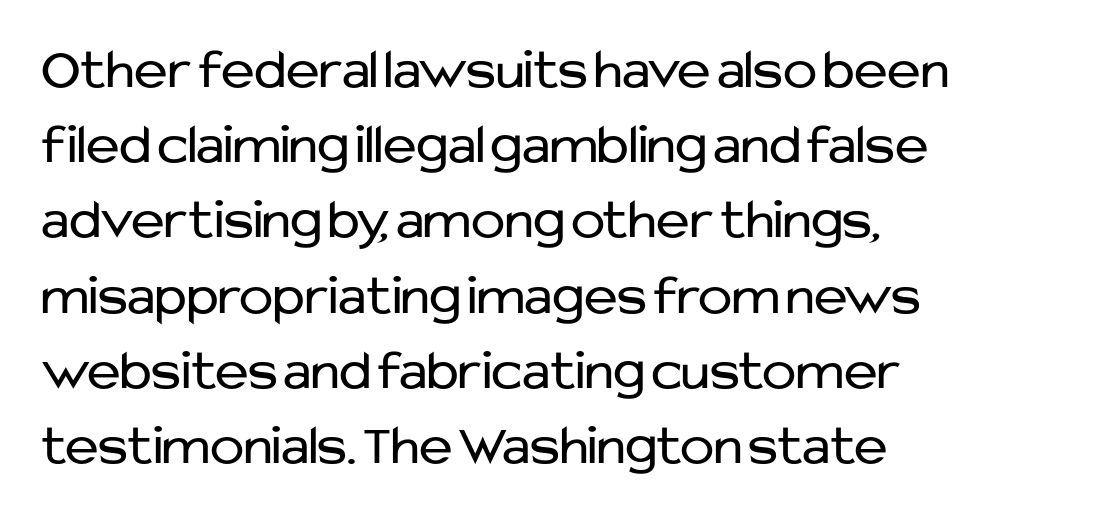
The lettering stays uniformly vertical, giving the passage a roman look. Is the block centered? No — it sits flush against the left margin. These lines are composed in type without serifs. This sample uses plain, unmodified letter spacing. Each row of text sits above clean, open space. The strokes are not fattened; the text isn't bold.
